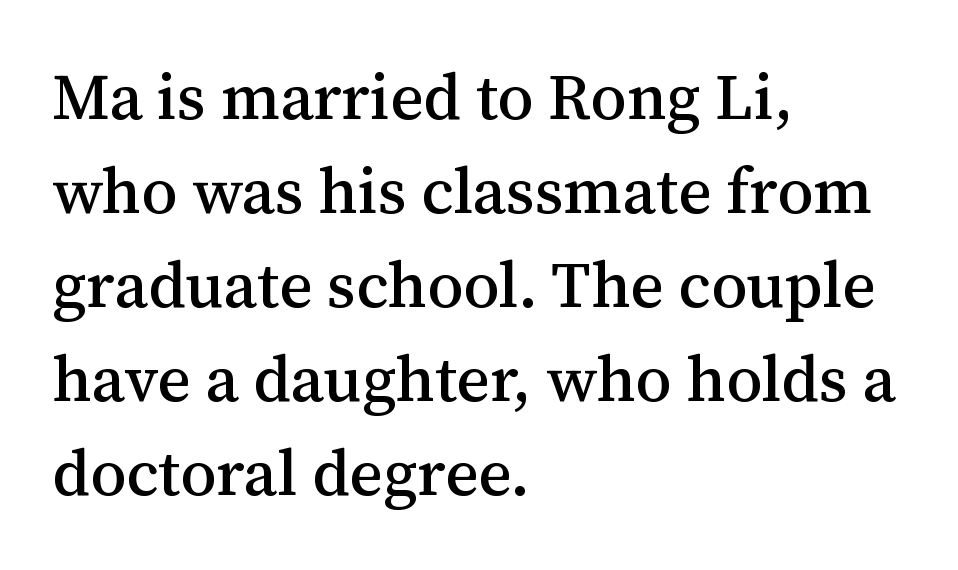
{"serif": "yes", "italic": "no", "width": "normal", "stroke_contrast": "medium", "x_height": "medium", "monospaced": "no", "underline": "no", "align": "left", "line_spacing": "normal", "line_spacing_ratio": 1.47, "letter_spacing": "normal", "letter_spacing_em": 0.0, "glyph_px": 64}
